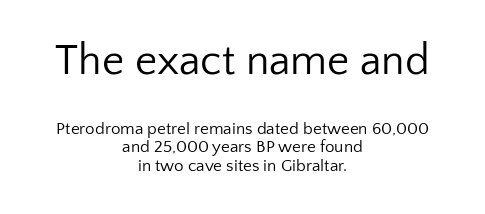
Q: Is the text bold? A: No.
Q: Is the text italic (slanted)? A: No, it is upright.
Q: Is the typeface a serif or a sans-serif typeface? A: Sans-serif.
Q: Is the text underlined? A: No.
Q: How is the paragraph aligned? A: Centered.
Q: Is the spacing between letters normal or unusually wide? A: Normal.
Q: Is the spacing between lines tight, normal or loose? A: Tight.
Q: Which block of text is set in a larger size, the first (top) or the second (bottom)? A: The first (top) one.
Q: Width (condensed, normal, or wide)? A: Normal.
Q: Stroke contrast? A: Low.
Q: x-height? A: Medium.
Q: Monospaced? A: No.
